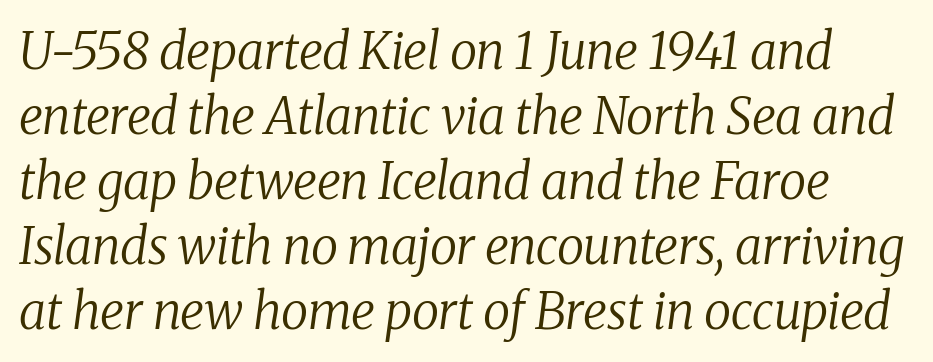
The face used here has a pronounced slope to its letters. Letters have the restrained weight of plain body copy at most. Look at the bottom of the vertical strokes: they flare into serifs here. Baseline-to-baseline distance is the conventional proportion of letter height.
